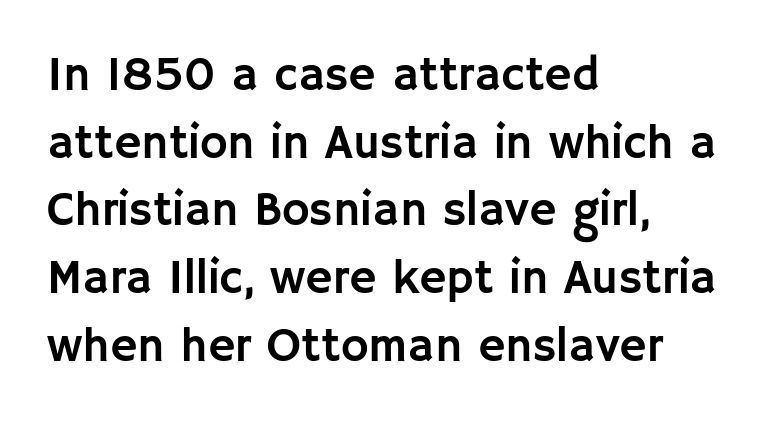
{"serif": "no", "italic": "no", "width": "normal", "stroke_contrast": "low", "x_height": "large", "monospaced": "no", "underline": "no", "align": "left", "line_spacing": "normal", "line_spacing_ratio": 1.44, "letter_spacing": "normal", "letter_spacing_em": 0.0, "glyph_px": 47}
